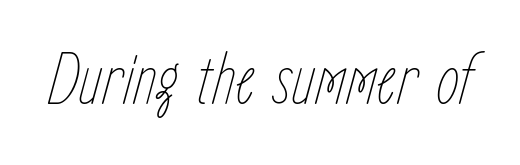
{"italic": "yes", "lean": "right", "slant_degrees": 15, "bold": "no", "weight": "thin", "width": "condensed", "stroke_contrast": "low", "x_height": "medium", "monospaced": "no", "underline": "no", "letter_spacing": "normal", "letter_spacing_em": 0.0, "glyph_px": 75}
